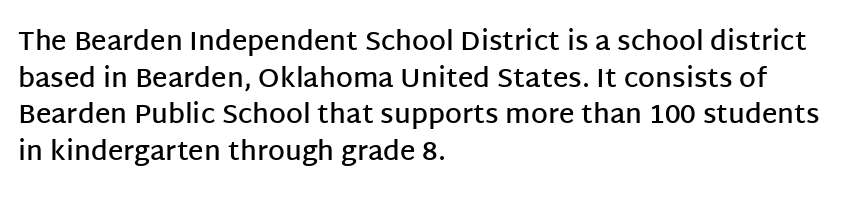
Successive baselines arrive at the customary interval. Nothing unusual about the tracking: characters are spaced as the font intends. Clear beneath every line of the passage. The lettering stays uniformly vertical, giving the passage a roman look. A somewhat darkened texture: the type is semibold rather than bold. Left-aligned paragraph, ragged on the right.
